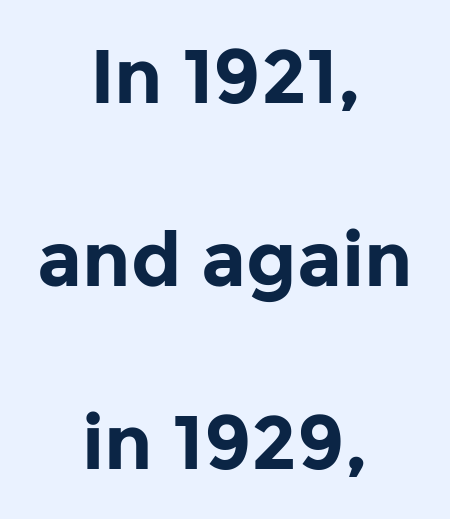
The image shows 76 px bold sans-serif type, upright; set centered, loose line spacing (2.41x), normal letter spacing, not underlined; low stroke contrast and a medium x-height.
